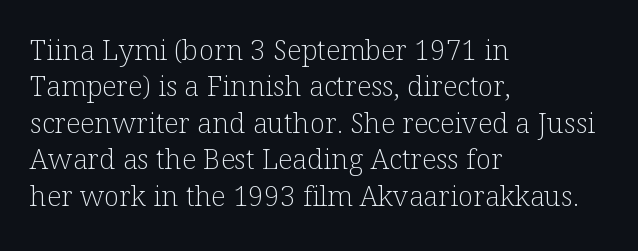
{"serif": "yes", "italic": "no", "bold": "no", "weight": "light", "width": "normal", "stroke_contrast": "low", "x_height": "medium", "monospaced": "no", "underline": "no", "align": "left", "line_spacing": "normal", "line_spacing_ratio": 1.3, "letter_spacing": "normal", "letter_spacing_em": 0.0, "glyph_px": 28}
